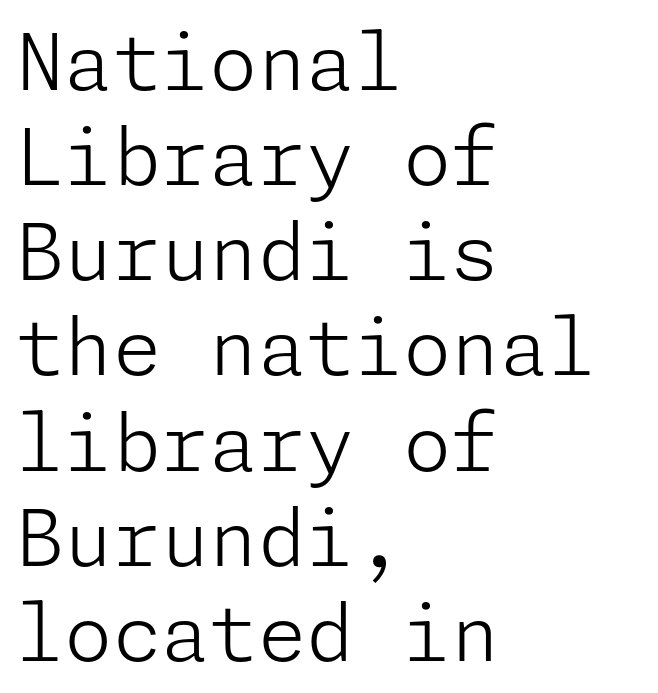
The cut favours lightness, reaching ordinary text weight at its darkest. Serifs: no, the terminals of the letterforms are clean. These lines keep a tight, regular rhythm from letter to letter. The rag falls on the right side of this text block. This is the regular roman posture of the typeface.
